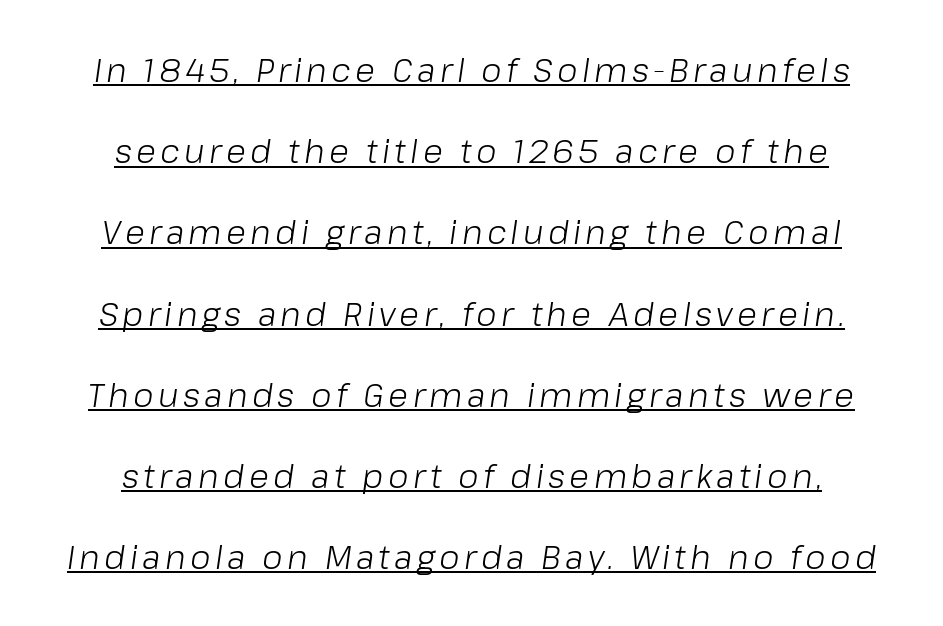
Q: Is the text bold? A: No.
Q: Is the text italic (slanted)? A: Yes, it leans right by about 8 degrees.
Q: Is the text underlined? A: Yes.
Q: How is the paragraph aligned? A: Centered.
Q: Is the spacing between lines tight, normal or loose? A: Loose.
Q: Width (condensed, normal, or wide)? A: Normal.
Q: Stroke contrast? A: Low.
Q: x-height? A: Medium.
Q: Monospaced? A: No.
